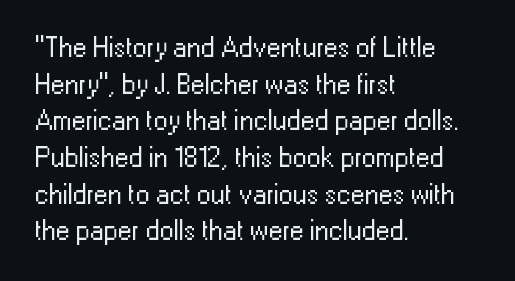
Characters follow at the spacing the type designer built in. Whoever set this chose a conventional vertical rhythm. No letter is thick-stroked: the sample isn't bold. The typeface chosen for these lines omits serifs. Where is the straight margin? On the left.
